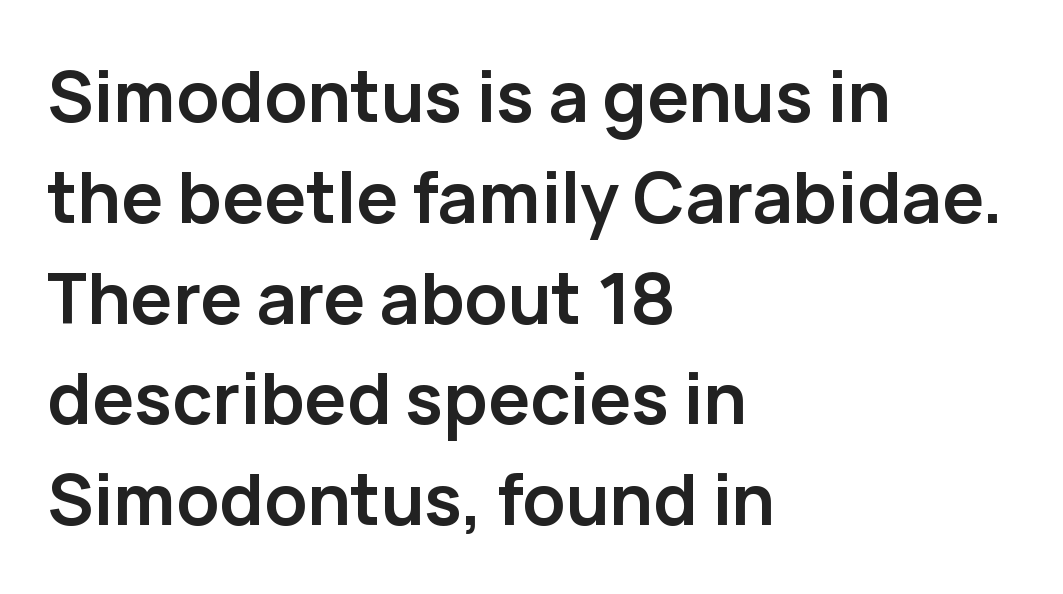
{"serif": "no", "italic": "no", "bold": "yes", "weight": "semibold", "width": "normal", "stroke_contrast": "low", "x_height": "medium", "monospaced": "no", "underline": "no", "align": "left", "line_spacing": "normal", "line_spacing_ratio": 1.44, "letter_spacing": "normal", "letter_spacing_em": 0.0, "glyph_px": 70}
